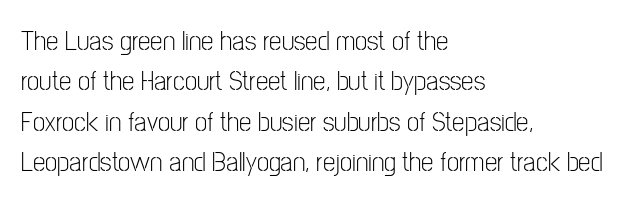
Ascenders rise straight up at ninety degrees. Horizontally, the lines are justified to the leading edge only. The passage shown is typed in a proportional face where columns would drift. Rows of type keep a routine distance in the vertical direction.
